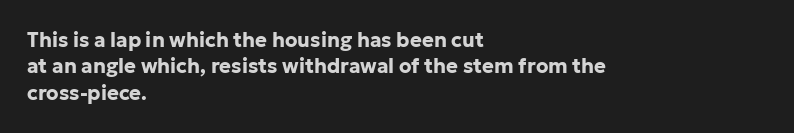
The image shows 20 px bold type, upright; set left-aligned, normal line spacing (1.32x), normal letter spacing, not underlined.
